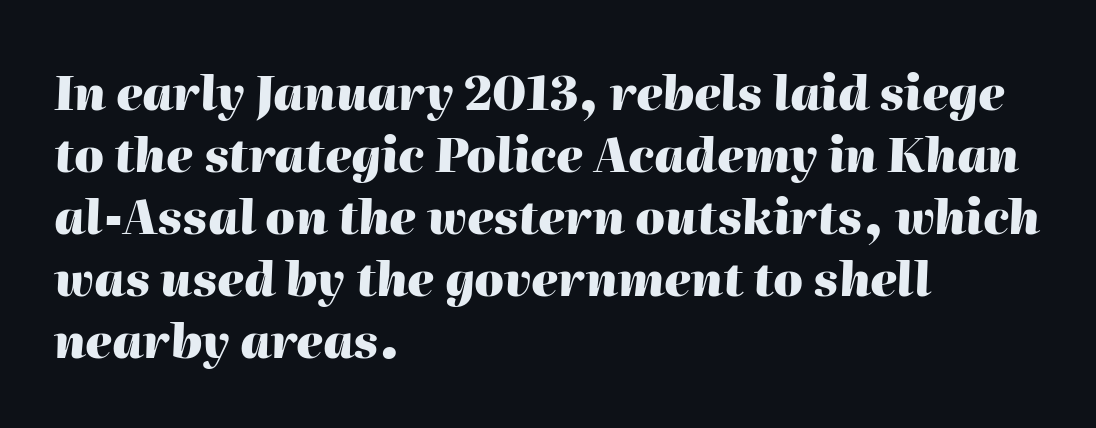
{"italic": "yes", "lean": "right", "slant_degrees": 2, "bold": "yes", "weight": "heavy", "width": "normal", "stroke_contrast": "high", "x_height": "medium", "monospaced": "no", "underline": "no", "align": "left", "line_spacing": "normal", "line_spacing_ratio": 1.32, "letter_spacing": "normal", "letter_spacing_em": 0.0, "glyph_px": 47}
